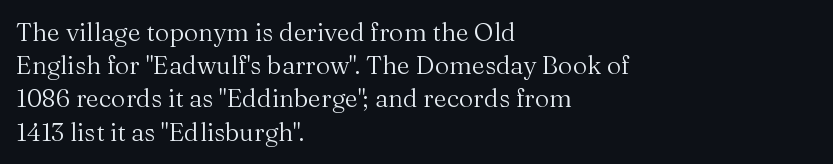
Q: Is the text bold? A: No.
Q: Is the text italic (slanted)? A: No, it is upright.
Q: Is the text underlined? A: No.
Q: How is the paragraph aligned? A: Left-aligned.
Q: Is the spacing between letters normal or unusually wide? A: Normal.
Q: Is the spacing between lines tight, normal or loose? A: Normal.
